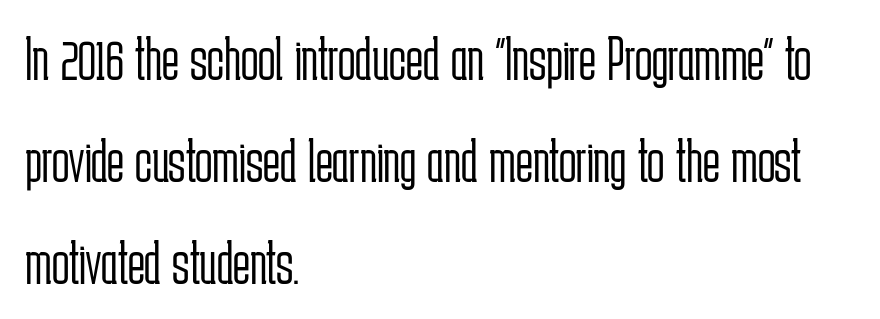
{"serif": "no", "italic": "no", "bold": "no", "weight": "light", "width": "condensed", "stroke_contrast": "low", "x_height": "medium", "monospaced": "no", "underline": "no", "align": "left", "line_spacing": "normal", "line_spacing_ratio": 1.59, "letter_spacing": "normal", "letter_spacing_em": 0.0, "glyph_px": 64}
